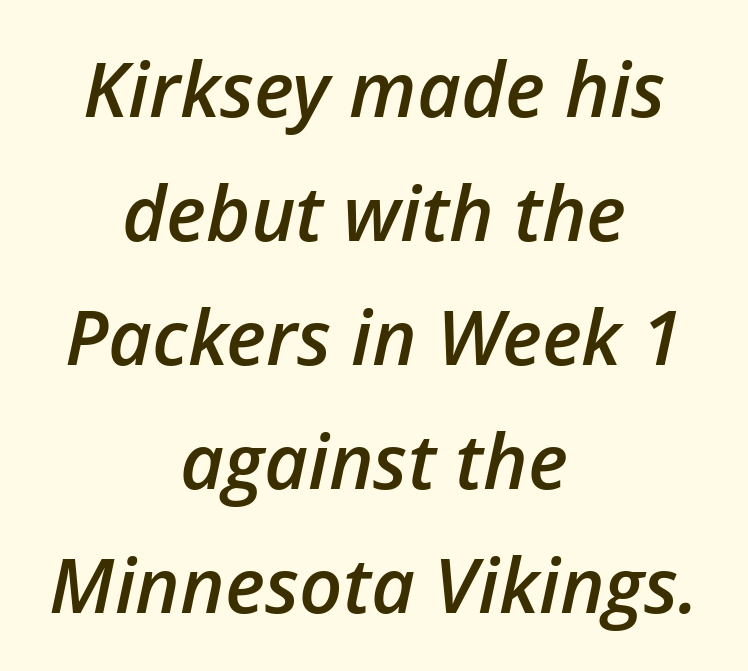
Q: Is the text bold? A: Semi-bold.
Q: Is the text italic (slanted)? A: Yes, it leans right by about 12 degrees.
Q: Is the text underlined? A: No.
Q: How is the paragraph aligned? A: Centered.
Q: Is the spacing between letters normal or unusually wide? A: Normal.
Q: Is the spacing between lines tight, normal or loose? A: Normal.
Q: Width (condensed, normal, or wide)? A: Normal.
Q: Stroke contrast? A: Low.
Q: x-height? A: Medium.
Q: Monospaced? A: No.
